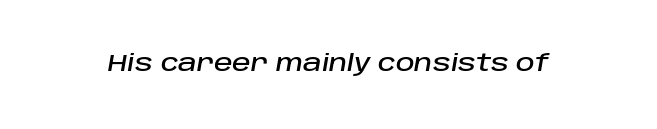
Decoration check: the copy has no underline. An italicized treatment has been applied to the whole sample. Each word holds together tightly as a unit, with standard inter-letter gaps.
